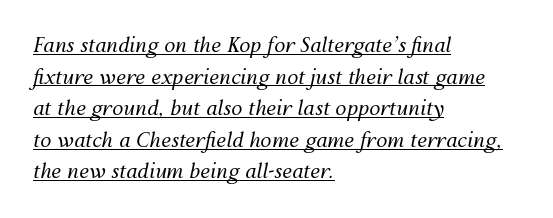
{"italic": "yes", "lean": "right", "slant_degrees": 12, "bold": "no", "underline": "yes", "align": "left", "line_spacing": "normal", "line_spacing_ratio": 1.58, "letter_spacing": "normal", "letter_spacing_em": 0.0, "glyph_px": 20}
